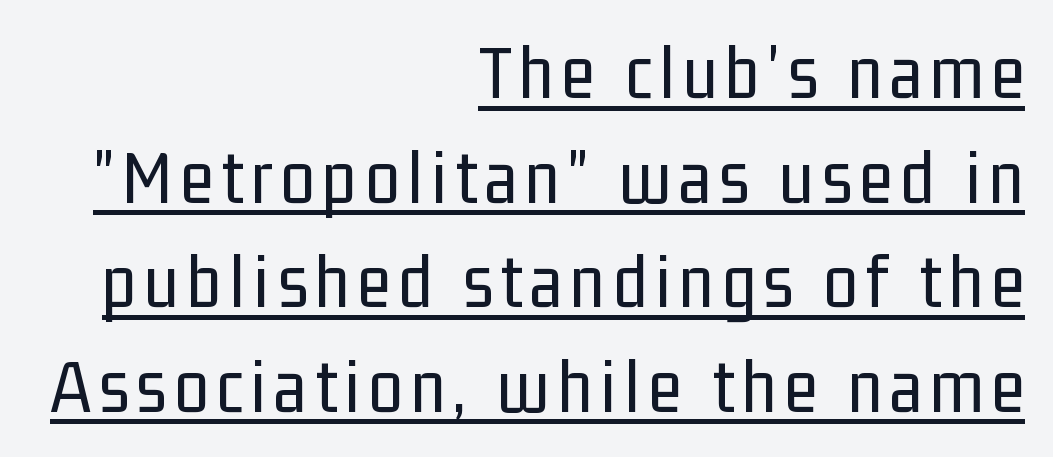
Q: Is the text bold? A: No.
Q: Is the text italic (slanted)? A: No, it is upright.
Q: Is the typeface a serif or a sans-serif typeface? A: Sans-serif.
Q: Is the text underlined? A: Yes.
Q: How is the paragraph aligned? A: Right-aligned.
Q: Is the spacing between lines tight, normal or loose? A: Normal.
Q: Width (condensed, normal, or wide)? A: Condensed.
Q: Stroke contrast? A: Low.
Q: x-height? A: Medium.
Q: Monospaced? A: No.
